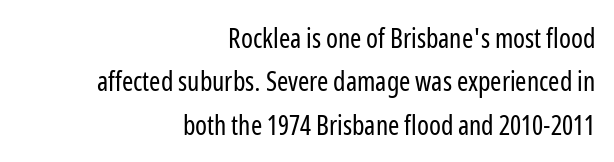
{"italic": "no", "bold": "no", "underline": "no", "align": "right", "line_spacing": "normal", "line_spacing_ratio": 1.61, "letter_spacing": "normal", "letter_spacing_em": 0.0, "glyph_px": 27}
